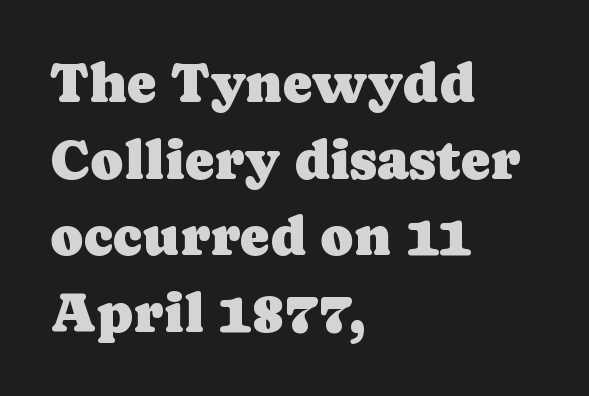
Plain, unruled lines of type. Which margin do the lines hug? The left one — the right edge is uneven. These lines are rendered in a variable-pitch font. Typographically, this falls in the serif category. Tall strokes in this sample are plumb rather than angled. Is there much room between lines? A standard amount, neither cramped nor airy.
